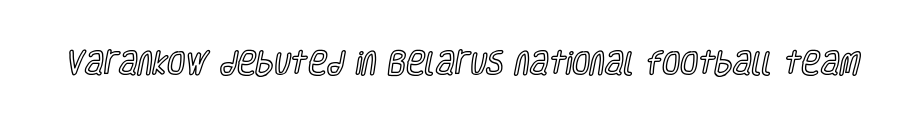
The image shows 26 px text type; set normal letter spacing, not underlined.
